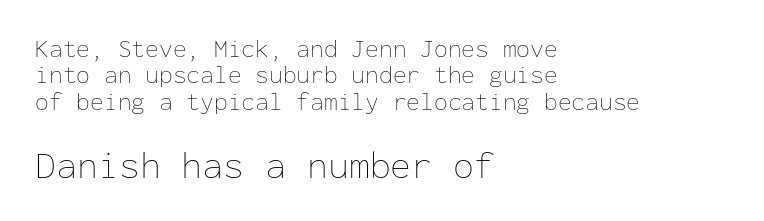
Q: Is the text bold? A: No.
Q: Is the text italic (slanted)? A: No, it is upright.
Q: Is the text underlined? A: No.
Q: How is the paragraph aligned? A: Left-aligned.
Q: Is the spacing between letters normal or unusually wide? A: Normal.
Q: Is the spacing between lines tight, normal or loose? A: Tight.
Q: Which block of text is set in a larger size, the first (top) or the second (bottom)? A: The second (bottom) one.
Q: Width (condensed, normal, or wide)? A: Normal.
Q: Stroke contrast? A: Low.
Q: x-height? A: Medium.
Q: Monospaced? A: Yes.
